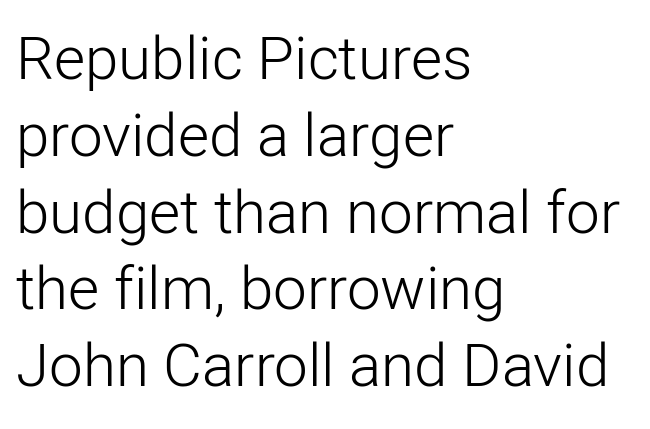
Heft: none added — not bold. Does the lettering tilt? It doesn't — this is upright. A sans-serif font was chosen for this passage. Varying glyph widths throughout — classic text-font behaviour.
